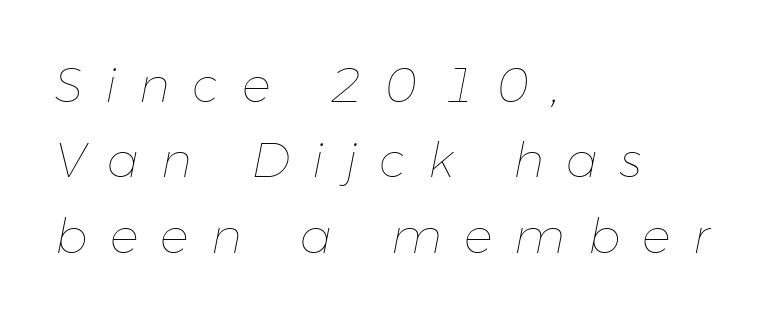
Reading down the column, the eye jumps a familiar distance to each next line. Notice how the stems are inclined rather than vertical — that's the hallmark of italics. Here the designer chose a conventional face with non-uniform glyph widths. One-word summary of the alignment: left. The tracking reads as deliberately expanded to a designer's eye. Letters have the restrained weight of plain body copy at most.
